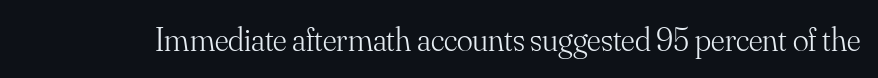
Q: Is the text bold? A: No.
Q: Is the text italic (slanted)? A: No, it is upright.
Q: Is the typeface a serif or a sans-serif typeface? A: Serif.
Q: Is the text underlined? A: No.
Q: Is the spacing between letters normal or unusually wide? A: Normal.
Q: Width (condensed, normal, or wide)? A: Normal.
Q: Stroke contrast? A: Medium.
Q: x-height? A: Small.
Q: Monospaced? A: No.
